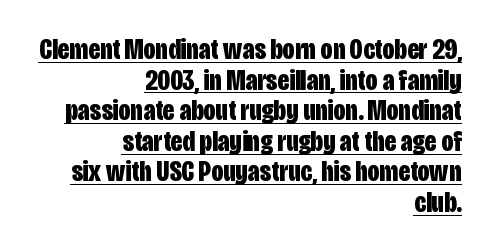
The image shows 30 px bold, condensed sans-serif type, upright; set right-aligned, tight line spacing (1.02x), normal letter spacing, underlined; low stroke contrast and a large x-height.
